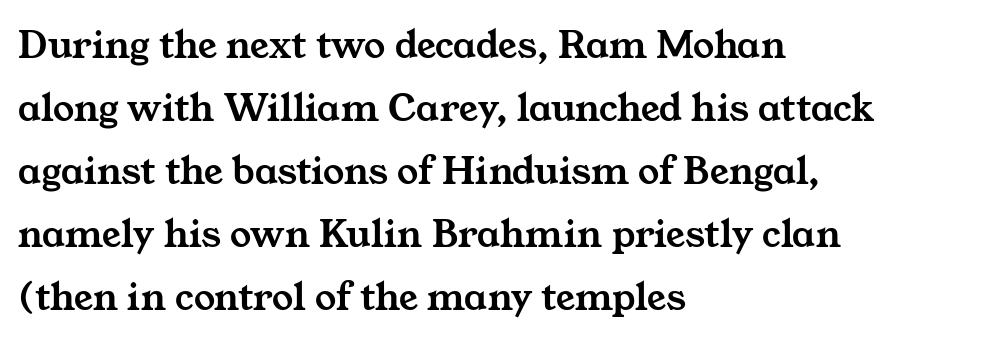
Q: Is the typeface a serif or a sans-serif typeface? A: Serif.
Q: Is the text underlined? A: No.
Q: How is the paragraph aligned? A: Left-aligned.
Q: Is the spacing between letters normal or unusually wide? A: Normal.
Q: Is the spacing between lines tight, normal or loose? A: Normal.
Q: Width (condensed, normal, or wide)? A: Wide.
Q: Stroke contrast? A: Medium.
Q: x-height? A: Medium.
Q: Monospaced? A: No.
